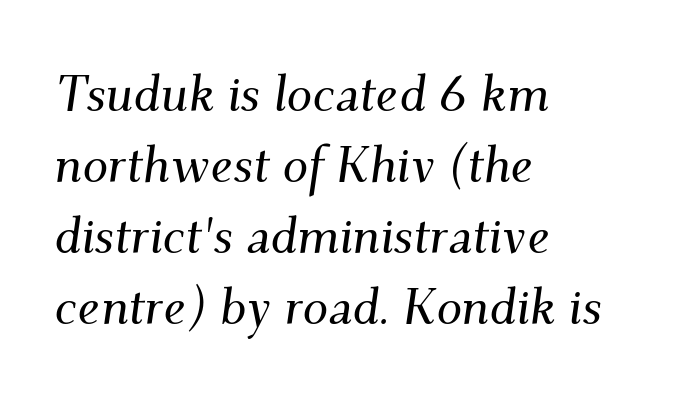
Anything drawn beneath the words? Only blank space. If you measured baseline to baseline, you'd find a middling distance. Character widths vary here, with narrow letters taking less room than wide ones. The axis of the letterforms is tilted away from vertical. The compositor pushed each line to the left boundary. Observe the serifs anchoring each vertical stroke in this sample.
